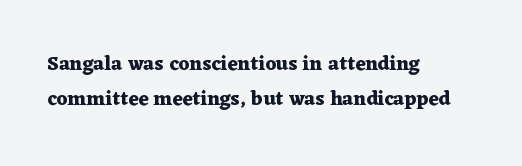
The image shows 20 px bold type, upright; set left-aligned, line spacing 1.76x, normal letter spacing, not underlined.
